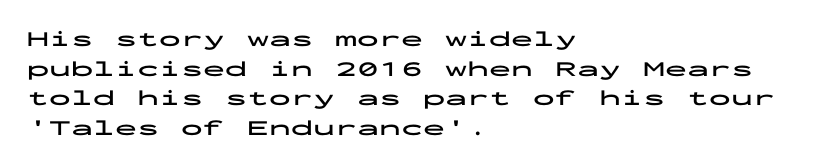
Q: Is the text bold? A: Yes.
Q: Is the text italic (slanted)? A: No, it is upright.
Q: Is the text underlined? A: No.
Q: How is the paragraph aligned? A: Left-aligned.
Q: Is the spacing between letters normal or unusually wide? A: Normal.
Q: Is the spacing between lines tight, normal or loose? A: Normal.
